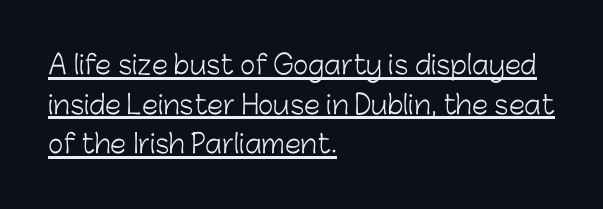
Q: Is the text bold? A: No.
Q: Is the text italic (slanted)? A: No, it is upright.
Q: Is the text underlined? A: Yes.
Q: How is the paragraph aligned? A: Left-aligned.
Q: Is the spacing between letters normal or unusually wide? A: Normal.
Q: Is the spacing between lines tight, normal or loose? A: Normal.
